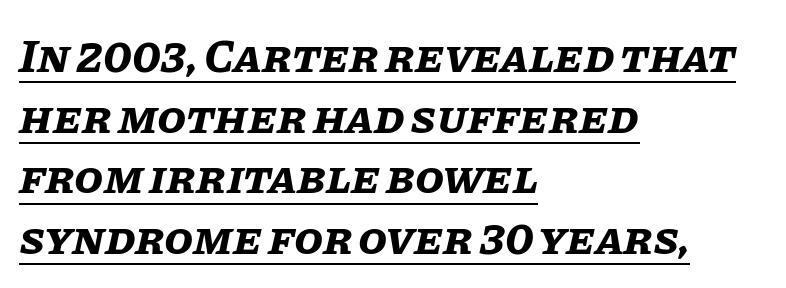
The image shows 47 px bold type, italic (leaning right); set left-aligned, normal line spacing (1.29x), normal letter spacing, underlined; low stroke contrast and a large x-height.
